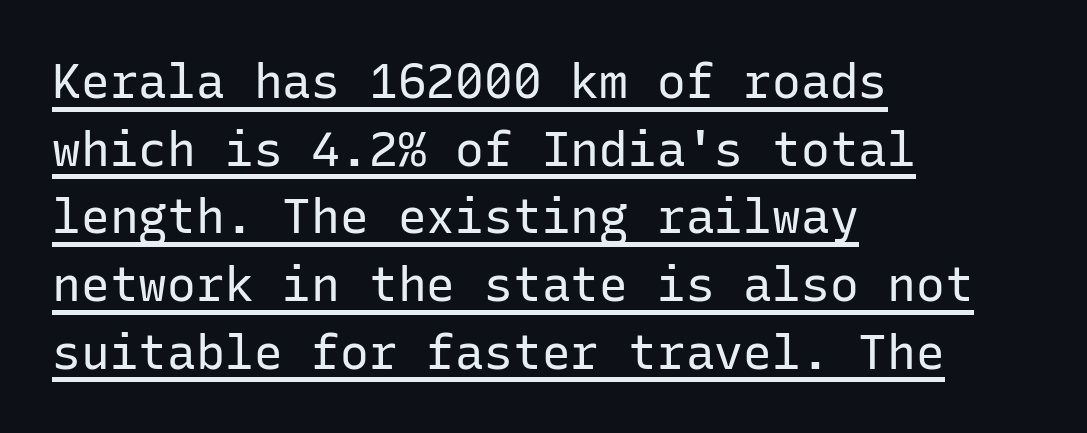
The image shows 48 px regular-weight sans-serif type, upright, monospaced; set left-aligned, normal line spacing (1.41x), normal letter spacing, underlined; low stroke contrast and a medium x-height.
